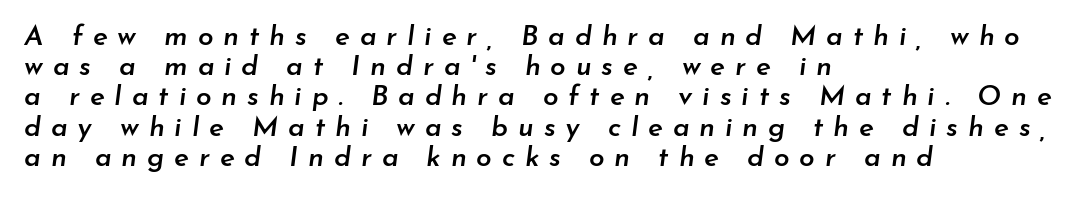
Q: Is the text bold? A: Semi-bold.
Q: Is the text italic (slanted)? A: Yes, it leans right by about 7 degrees.
Q: Is the text underlined? A: No.
Q: How is the paragraph aligned? A: Left-aligned.
Q: Is the spacing between letters normal or unusually wide? A: Unusually wide.
Q: Is the spacing between lines tight, normal or loose? A: Tight.
Q: Width (condensed, normal, or wide)? A: Normal.
Q: Stroke contrast? A: Low.
Q: x-height? A: Small.
Q: Monospaced? A: No.
